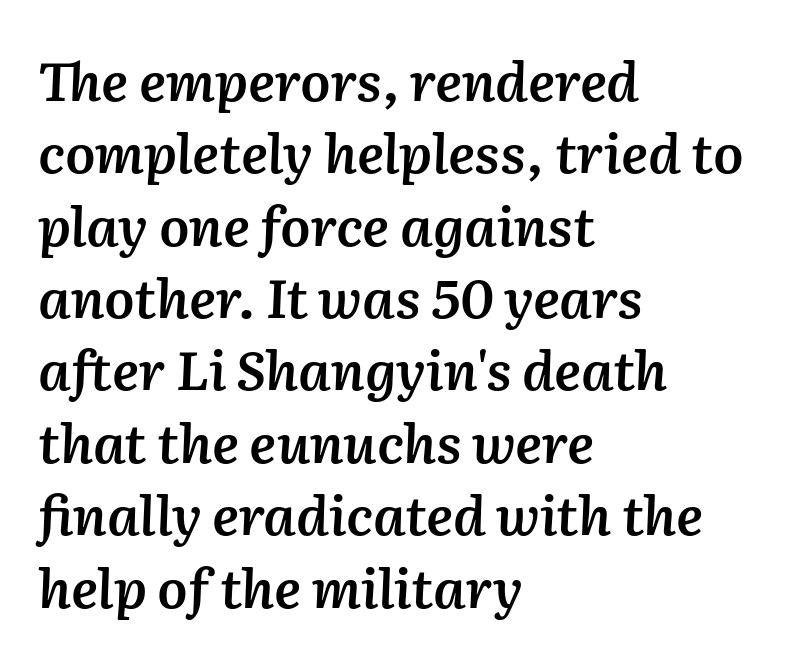
Q: Is the text bold? A: Semi-bold.
Q: Is the text italic (slanted)? A: Yes, it leans right by about 2 degrees.
Q: Is the text underlined? A: No.
Q: How is the paragraph aligned? A: Left-aligned.
Q: Is the spacing between letters normal or unusually wide? A: Normal.
Q: Is the spacing between lines tight, normal or loose? A: Normal.
Q: Width (condensed, normal, or wide)? A: Normal.
Q: Stroke contrast? A: Medium.
Q: x-height? A: Medium.
Q: Monospaced? A: No.
